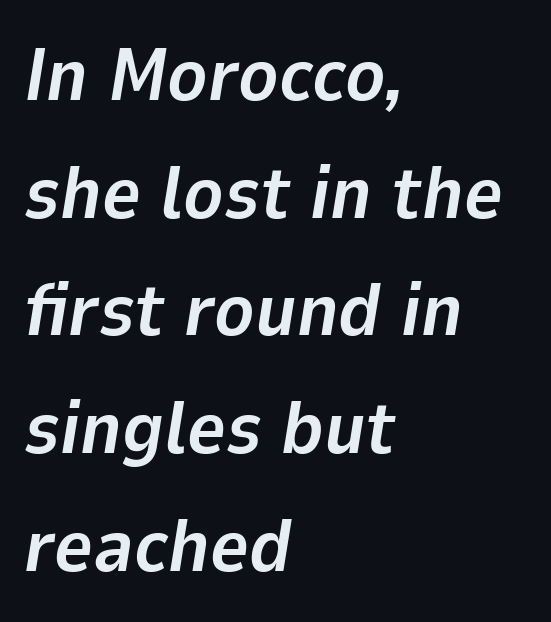
The image shows 75 px bold type, italic (leaning right); set left-aligned, normal line spacing (1.57x), normal letter spacing, not underlined; low stroke contrast and a medium x-height.
